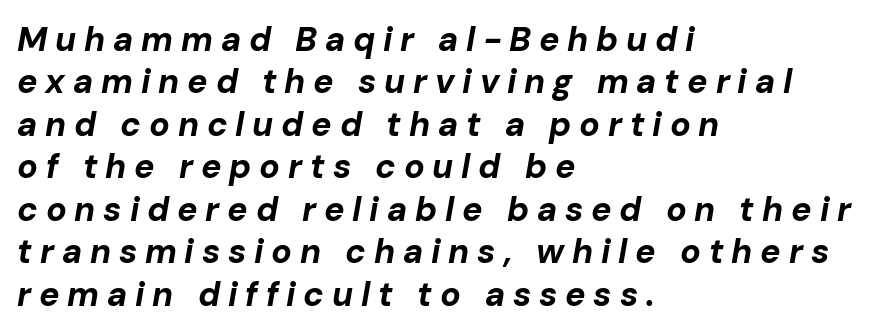
{"italic": "yes", "lean": "right", "slant_degrees": 10, "bold": "yes", "weight": "bold", "width": "normal", "stroke_contrast": "low", "x_height": "medium", "monospaced": "no", "underline": "no", "align": "left", "line_spacing": "normal", "line_spacing_ratio": 1.25, "letter_spacing": "wide", "letter_spacing_em": 0.23, "glyph_px": 34}
